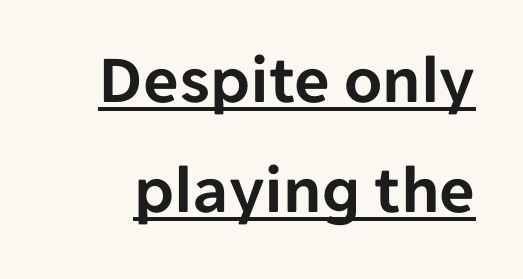
The image shows 69 px sans-serif type, upright; set normal line spacing (1.6x), normal letter spacing, underlined; low stroke contrast and a medium x-height.
